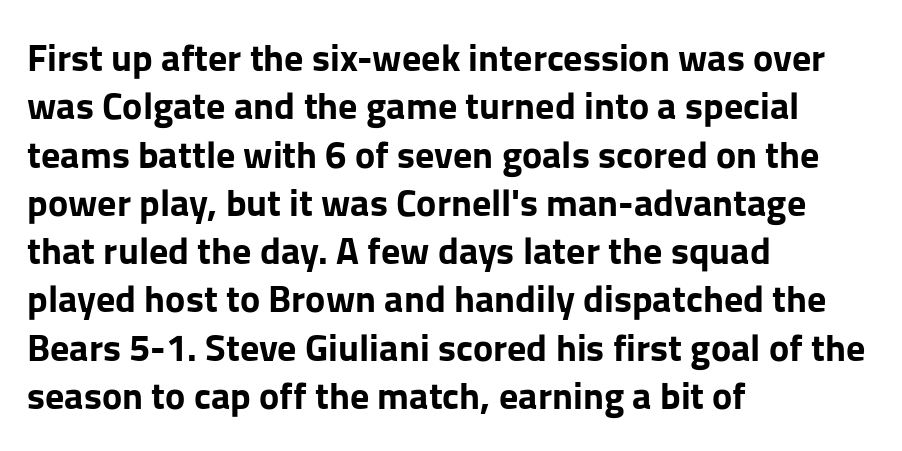
The image shows 38 px bold sans-serif type, upright; set left-aligned, normal line spacing (1.27x), normal letter spacing, not underlined; low stroke contrast and a medium x-height.
